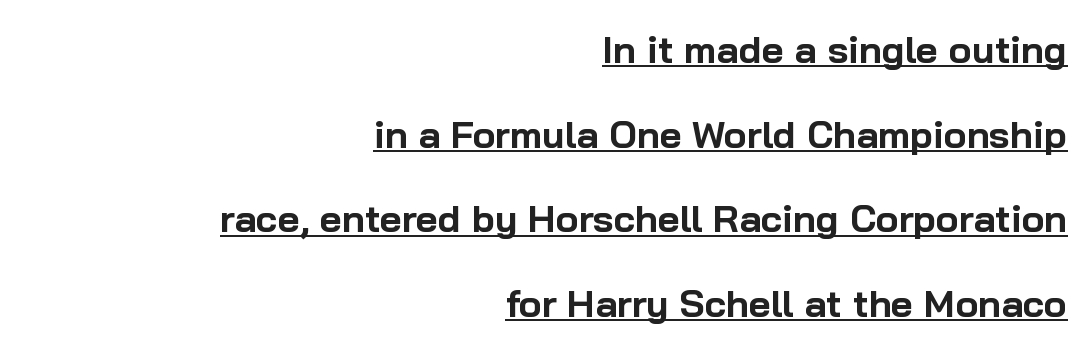
{"serif": "no", "italic": "no", "bold": "yes", "weight": "bold", "width": "normal", "stroke_contrast": "low", "x_height": "medium", "monospaced": "no", "underline": "yes", "align": "right", "line_spacing": "loose", "line_spacing_ratio": 2.23, "letter_spacing": "normal", "letter_spacing_em": 0.0, "glyph_px": 38}
